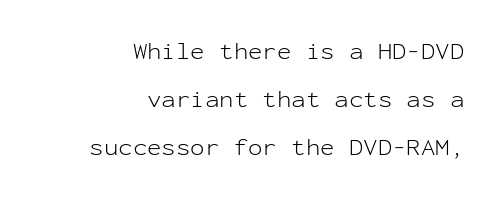
{"italic": "no", "bold": "no", "underline": "no", "align": "right", "line_spacing": "loose", "line_spacing_ratio": 2.01, "letter_spacing": "normal", "letter_spacing_em": 0.0, "glyph_px": 24}
